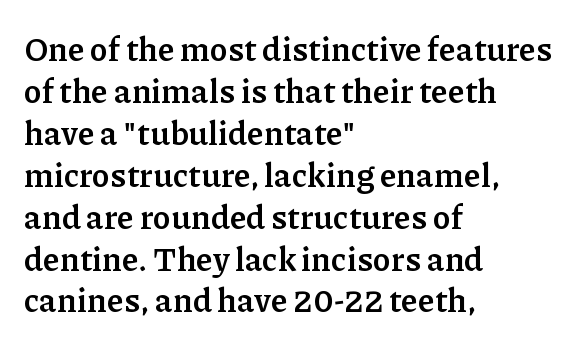
The image shows 33 px semibold serif type, upright; set left-aligned, normal line spacing (1.27x), normal letter spacing, not underlined; low stroke contrast and a medium x-height.
